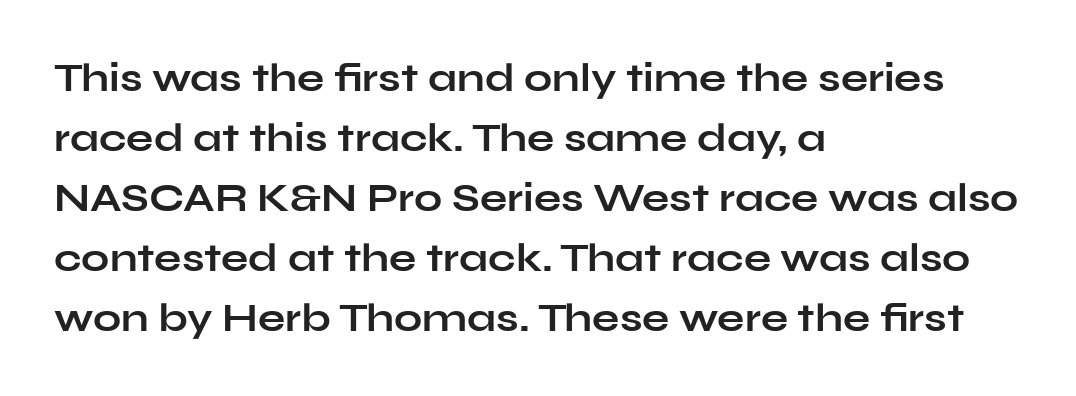
As a designer I'd log this as weight 700, bold. Summary of vertical rhythm: regular, with standard interline spacing. The rendering anchors every line to the left-hand side. Caption: standard tracking, unaltered.
